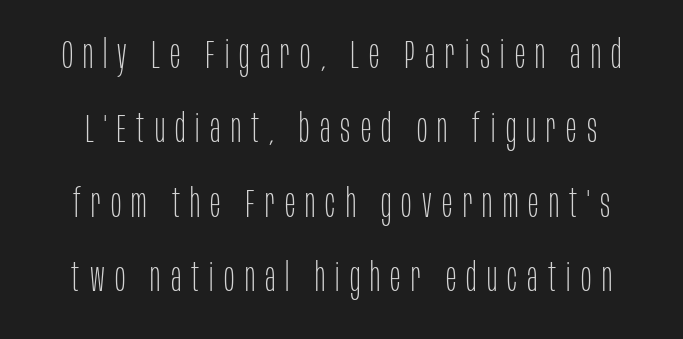
Q: Is the text bold? A: No.
Q: Is the text italic (slanted)? A: No, it is upright.
Q: Is the typeface a serif or a sans-serif typeface? A: Sans-serif.
Q: Is the text underlined? A: No.
Q: Is the spacing between letters normal or unusually wide? A: Unusually wide.
Q: Is the spacing between lines tight, normal or loose? A: Loose.
Q: Width (condensed, normal, or wide)? A: Condensed.
Q: Stroke contrast? A: Low.
Q: x-height? A: Large.
Q: Monospaced? A: No.
